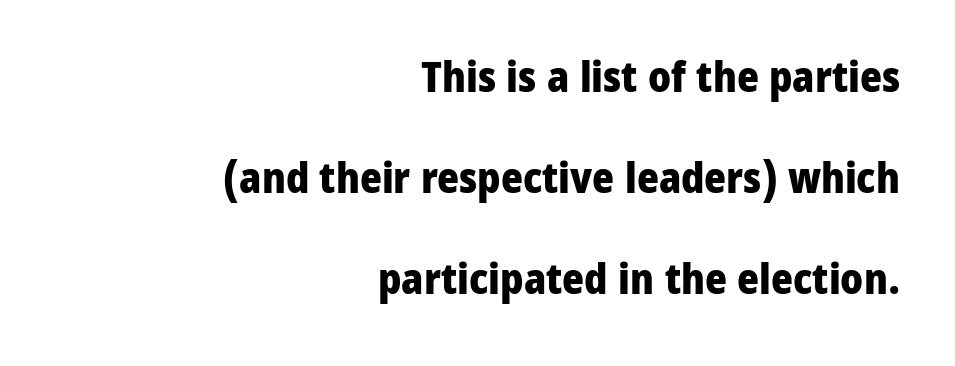
{"serif": "no", "italic": "no", "bold": "yes", "weight": "heavy", "width": "normal", "stroke_contrast": "low", "x_height": "medium", "monospaced": "no", "underline": "no", "align": "right", "line_spacing": "loose", "line_spacing_ratio": 2.4, "letter_spacing": "normal", "letter_spacing_em": 0.0, "glyph_px": 42}
